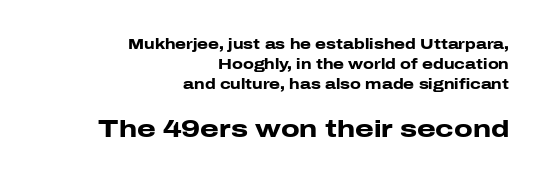
Descender tails drop into unmarked territory. Students, observe: this is what conventionally led text looks like. Unlike italic type, these characters show no tilt at all. This sample is right-justified, so line beginnings fall wherever the words allow. Here the second block reads like a headline and the first like body copy. Pretty heavy lettering here — definitely bold.
